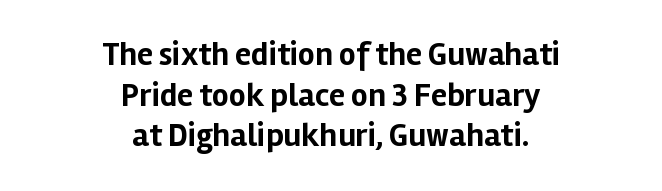
Q: Is the text bold? A: Yes.
Q: Is the text italic (slanted)? A: No, it is upright.
Q: Is the typeface a serif or a sans-serif typeface? A: Sans-serif.
Q: Is the text underlined? A: No.
Q: How is the paragraph aligned? A: Centered.
Q: Is the spacing between letters normal or unusually wide? A: Normal.
Q: Width (condensed, normal, or wide)? A: Normal.
Q: Stroke contrast? A: Low.
Q: x-height? A: Medium.
Q: Monospaced? A: No.
